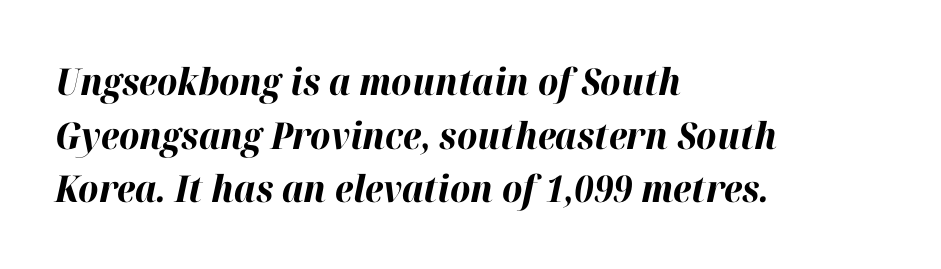
Here the glyphs are tracked normally, forming tight word shapes. Its strokes are broad and dark, the hallmark of bold type. Think of a printed novel: that variable character pitch is what you see here. Summary of vertical rhythm: regular, with standard interline spacing.
